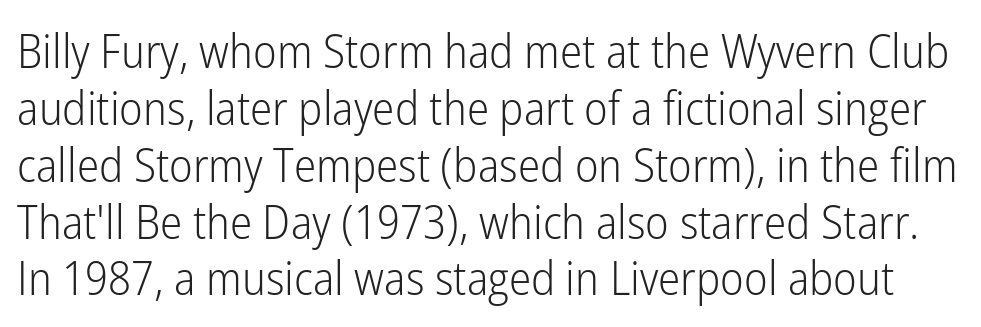
Q: Is the text bold? A: No.
Q: Is the text italic (slanted)? A: No, it is upright.
Q: Is the typeface a serif or a sans-serif typeface? A: Sans-serif.
Q: Is the text underlined? A: No.
Q: Is the spacing between letters normal or unusually wide? A: Normal.
Q: Width (condensed, normal, or wide)? A: Condensed.
Q: Stroke contrast? A: Low.
Q: x-height? A: Medium.
Q: Monospaced? A: No.
